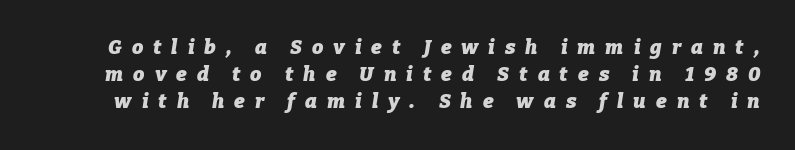
The image shows 20 px bold type, italic (leaning right); set normal line spacing (1.36x), unusually wide letter spacing (+0.5 em), not underlined.
